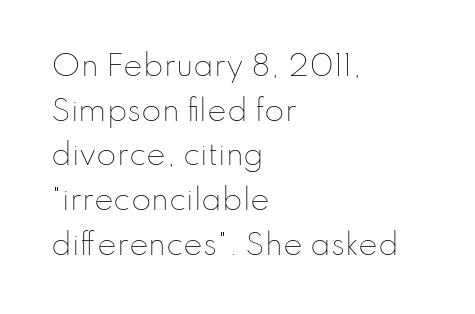
The image shows 29 px thin type, upright; set left-aligned, normal line spacing (1.54x), normal letter spacing, not underlined; low stroke contrast and a small x-height.
